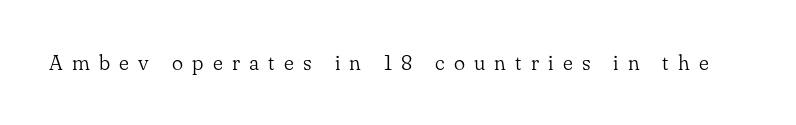
Type without underlining. Vertical strokes here are truly vertical. Stroke mass is kept to a normal reading level or below. The line texture is sparse and dotted thanks to wide tracking.
